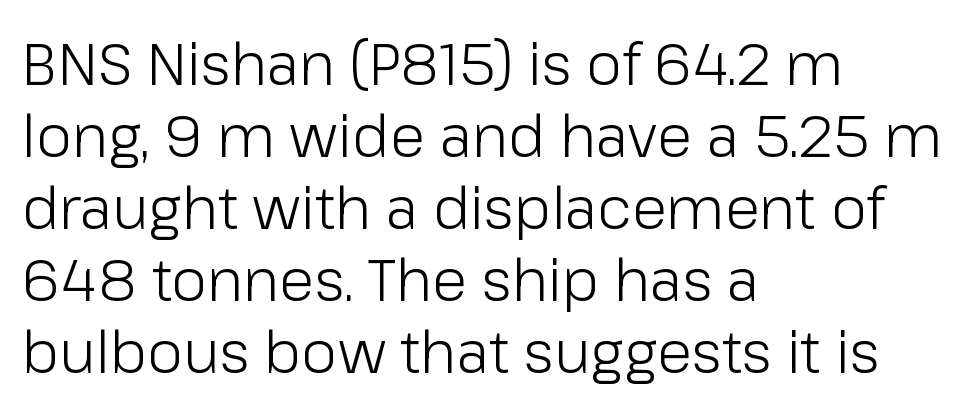
The image shows 58 px light sans-serif type, upright; set left-aligned, line spacing 1.24x, normal letter spacing, not underlined; low stroke contrast and a medium x-height.
